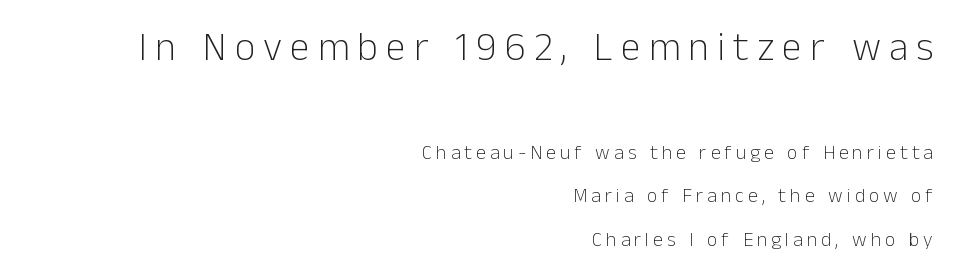
Q: Is the text bold? A: No.
Q: Is the text italic (slanted)? A: No, it is upright.
Q: Is the typeface a serif or a sans-serif typeface? A: Sans-serif.
Q: Is the text underlined? A: No.
Q: How is the paragraph aligned? A: Right-aligned.
Q: Is the spacing between letters normal or unusually wide? A: Unusually wide.
Q: Is the spacing between lines tight, normal or loose? A: Loose.
Q: Which block of text is set in a larger size, the first (top) or the second (bottom)? A: The first (top) one.
Q: Width (condensed, normal, or wide)? A: Normal.
Q: Stroke contrast? A: Low.
Q: x-height? A: Medium.
Q: Monospaced? A: No.
